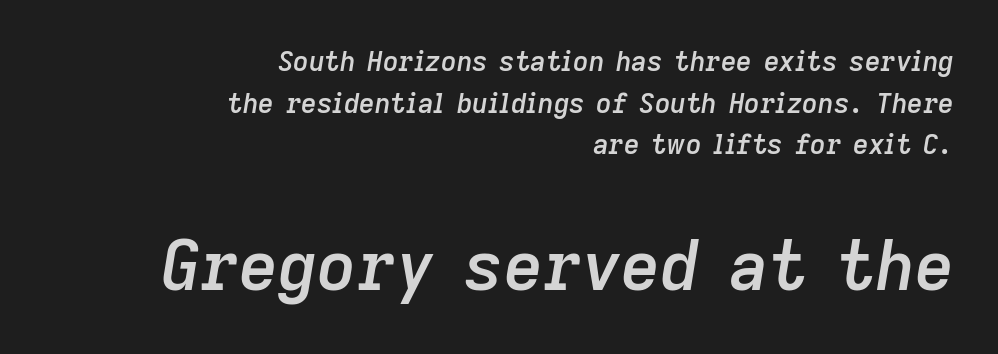
If you squint, the bottom block still reads clearly — it's the larger of the two. Standard letterfit; no display-style spreading of the glyphs. A typesetter would call this proportional, since set widths differ per character. Beneath every word, the page is bare. Summary of weight: moderately heavy, a semibold. Horizontally, the lines are justified to the trailing edge only.
